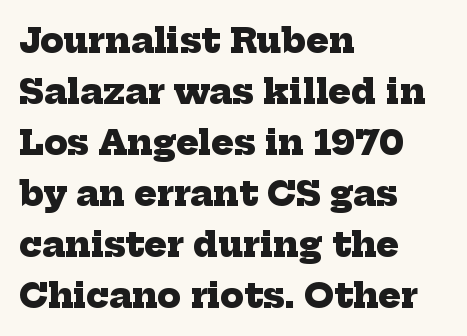
{"serif": "yes", "bold": "yes", "weight": "heavy", "width": "normal", "stroke_contrast": "low", "x_height": "medium", "monospaced": "no", "underline": "no", "align": "left", "line_spacing": "normal", "line_spacing_ratio": 1.5, "letter_spacing": "normal", "letter_spacing_em": 0.0, "glyph_px": 34}
